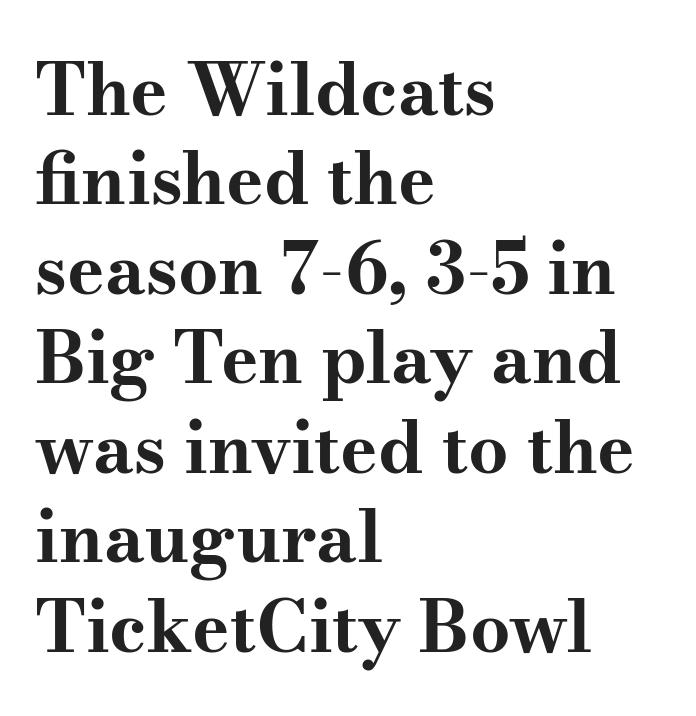
Q: Is the text bold? A: Yes.
Q: Is the text italic (slanted)? A: No, it is upright.
Q: Is the typeface a serif or a sans-serif typeface? A: Serif.
Q: Is the text underlined? A: No.
Q: How is the paragraph aligned? A: Left-aligned.
Q: Is the spacing between letters normal or unusually wide? A: Normal.
Q: Is the spacing between lines tight, normal or loose? A: Normal.
Q: Width (condensed, normal, or wide)? A: Wide.
Q: Stroke contrast? A: Medium.
Q: x-height? A: Small.
Q: Monospaced? A: No.
